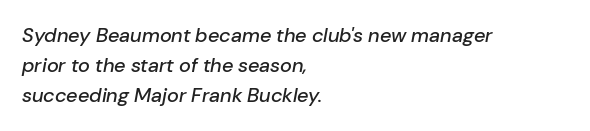
Q: Is the text italic (slanted)? A: Yes, it leans right by about 10 degrees.
Q: Is the text underlined? A: No.
Q: How is the paragraph aligned? A: Left-aligned.
Q: Is the spacing between letters normal or unusually wide? A: Normal.
Q: Is the spacing between lines tight, normal or loose? A: Normal.
